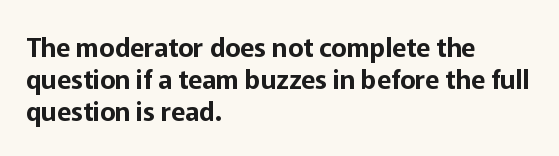
The image shows 26 px text type, upright; set left-aligned, line spacing 1.24x, normal letter spacing, not underlined.
